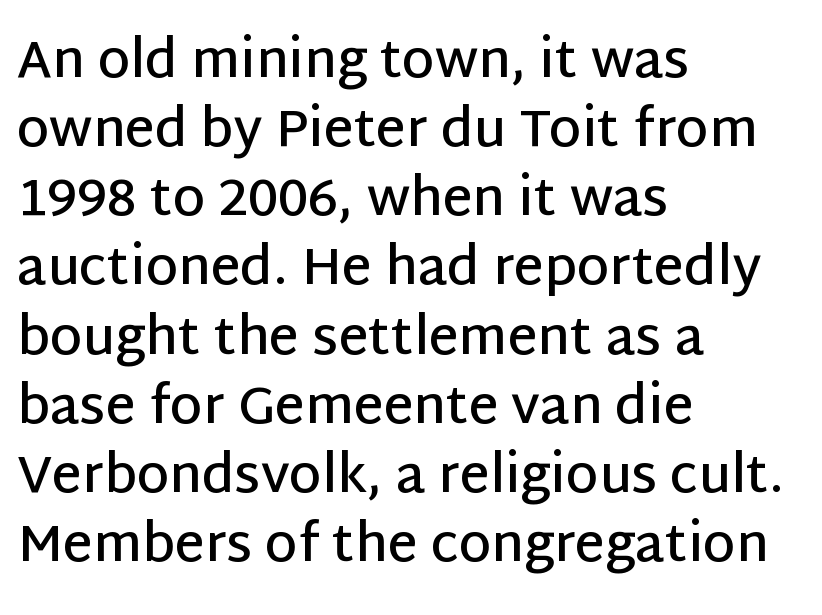
The image shows 52 px semibold sans-serif type, upright; set left-aligned, normal line spacing (1.33x), normal letter spacing, not underlined; low stroke contrast and a large x-height.
